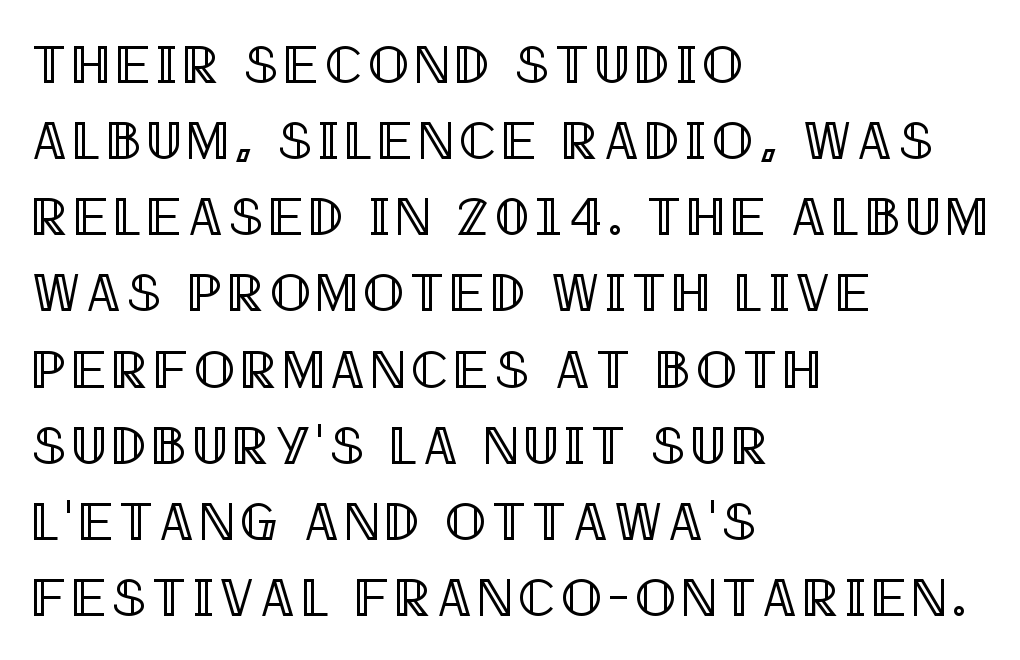
{"italic": "no", "width": "condensed", "x_height": "large", "monospaced": "no", "underline": "no", "align": "left", "line_spacing": "normal", "line_spacing_ratio": 1.41, "glyph_px": 54}
